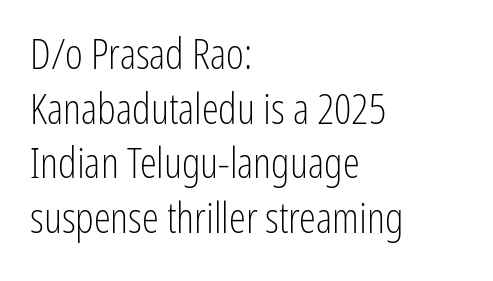
Note the varied advance widths — an 'i' is clearly narrower than an 'm'. The passage shown has conventional tracking throughout. Alignment: flush left. Descenders are the only things crossing below the line. Heaviness? Minimal to ordinary, like unemphasized prose. Examine the stroke ends and you'll find no serifs.
